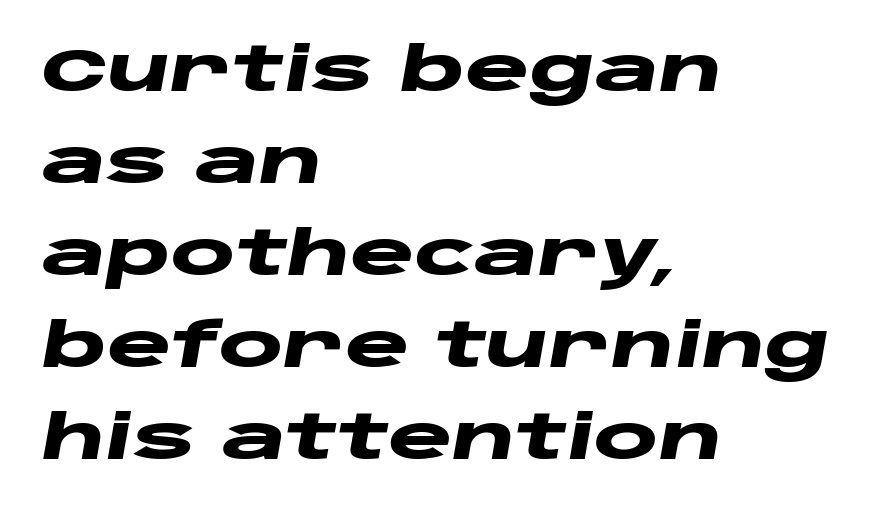
The image shows 61 px heavy, wide type, italic (leaning right); set left-aligned, normal line spacing (1.51x), normal letter spacing, not underlined; low stroke contrast and a large x-height.
